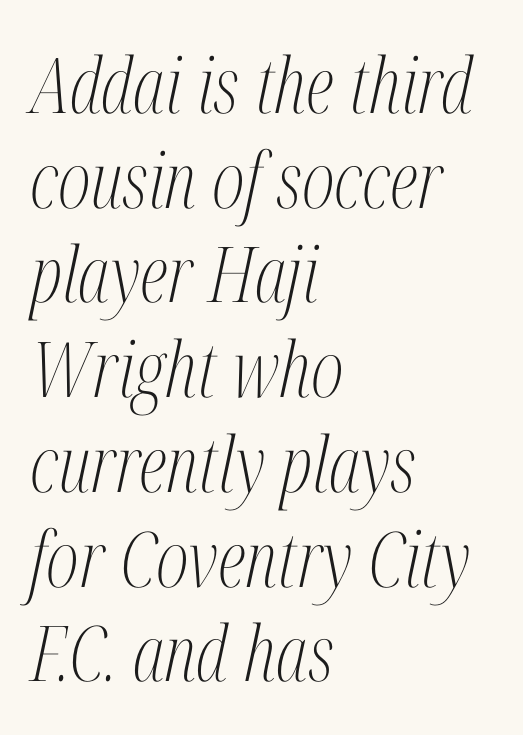
Character widths vary here, with narrow letters taking less room than wide ones. The string is rendered with underlining switched off. This sample uses an oblique cut, with every glyph tilted off the vertical. This rendering uses left alignment, leaving the right contour irregular. In terms of letterspacing, this is plain default setting. Stroke thickness stays within the range of a standard reading face or lighter.
